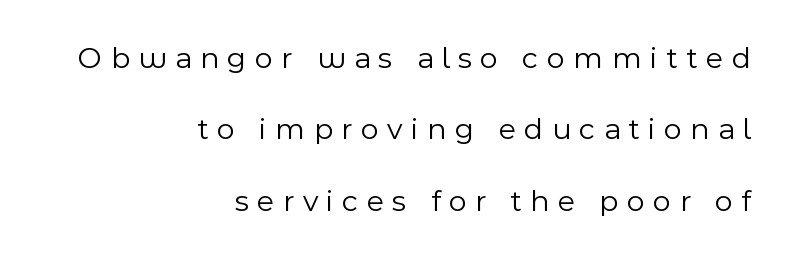
{"serif": "no", "italic": "no", "bold": "no", "weight": "light", "width": "normal", "x_height": "medium", "monospaced": "no", "underline": "no", "align": "right", "line_spacing": "loose", "line_spacing_ratio": 2.3, "letter_spacing": "wide", "letter_spacing_em": 0.27, "glyph_px": 31}
